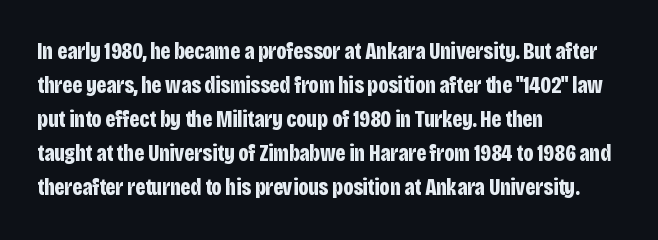
Q: Is the text bold? A: Yes.
Q: Is the text italic (slanted)? A: No, it is upright.
Q: Is the text underlined? A: No.
Q: How is the paragraph aligned? A: Left-aligned.
Q: Is the spacing between letters normal or unusually wide? A: Normal.
Q: Is the spacing between lines tight, normal or loose? A: Normal.
